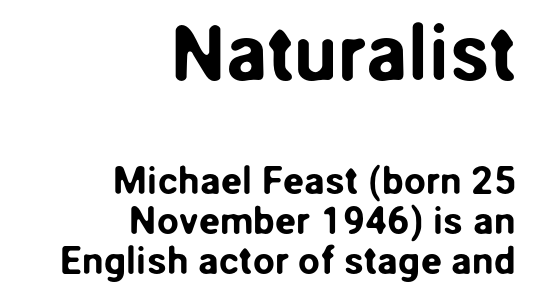
{"serif": "no", "italic": "no", "width": "normal", "stroke_contrast": "low", "x_height": "medium", "monospaced": "no", "underline": "no", "align": "right", "line_spacing": "tight", "line_spacing_ratio": 1.03, "letter_spacing": "normal", "letter_spacing_em": 0.0, "larger_block": "first", "size_ratio": 2.0, "glyph_px": 78}
